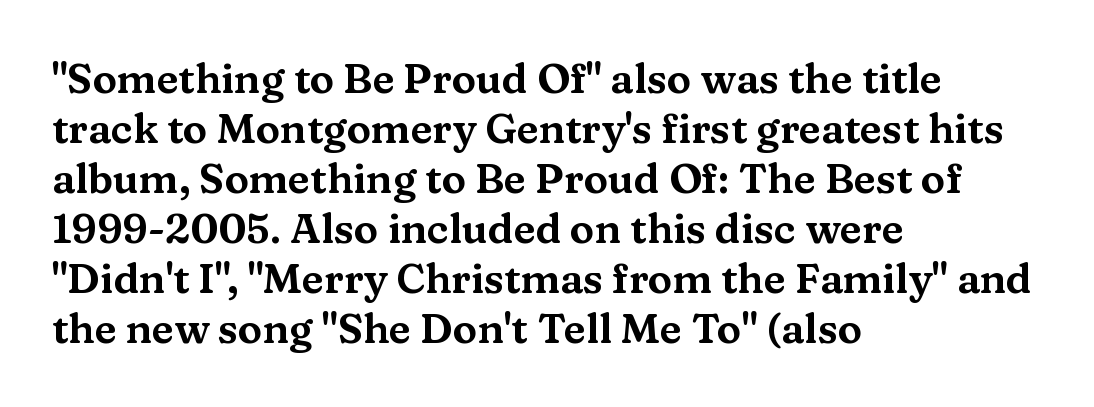
Q: Is the text italic (slanted)? A: No, it is upright.
Q: Is the typeface a serif or a sans-serif typeface? A: Serif.
Q: Is the text underlined? A: No.
Q: How is the paragraph aligned? A: Left-aligned.
Q: Is the spacing between letters normal or unusually wide? A: Normal.
Q: Width (condensed, normal, or wide)? A: Wide.
Q: Stroke contrast? A: Medium.
Q: x-height? A: Medium.
Q: Monospaced? A: No.
